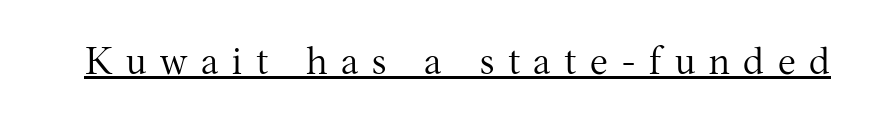
{"serif": "yes", "italic": "no", "bold": "no", "weight": "regular", "width": "normal", "stroke_contrast": "medium", "x_height": "medium", "monospaced": "no", "underline": "yes", "letter_spacing": "wide", "letter_spacing_em": 0.36, "glyph_px": 38}
